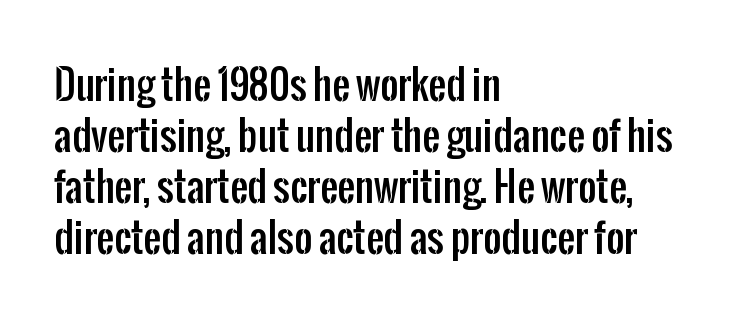
Q: Is the text italic (slanted)? A: No, it is upright.
Q: Is the typeface a serif or a sans-serif typeface? A: Sans-serif.
Q: Is the text underlined? A: No.
Q: How is the paragraph aligned? A: Left-aligned.
Q: Is the spacing between letters normal or unusually wide? A: Normal.
Q: Is the spacing between lines tight, normal or loose? A: Normal.
Q: Width (condensed, normal, or wide)? A: Condensed.
Q: Stroke contrast? A: Low.
Q: x-height? A: Medium.
Q: Monospaced? A: No.
